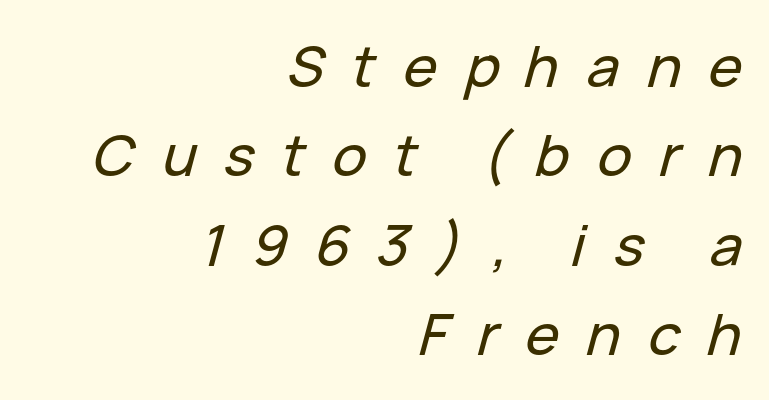
The image shows 57 px text type, italic (leaning right); set right-aligned, normal line spacing (1.57x), unusually wide letter spacing (+0.48 em), not underlined; low stroke contrast and a medium x-height.
